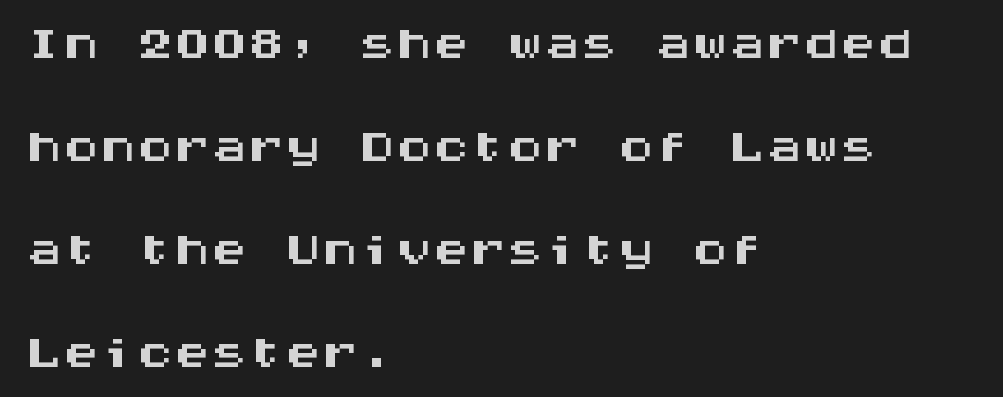
Q: Is the text italic (slanted)? A: No, it is upright.
Q: Is the typeface a serif or a sans-serif typeface? A: Sans-serif.
Q: Is the text underlined? A: No.
Q: How is the paragraph aligned? A: Left-aligned.
Q: Is the spacing between letters normal or unusually wide? A: Normal.
Q: Is the spacing between lines tight, normal or loose? A: Normal.
Q: Width (condensed, normal, or wide)? A: Wide.
Q: Stroke contrast? A: Medium.
Q: x-height? A: Large.
Q: Monospaced? A: Yes.
